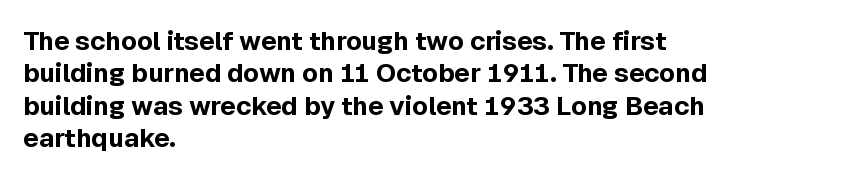
{"italic": "no", "bold": "yes", "underline": "no", "align": "left", "line_spacing": "normal", "line_spacing_ratio": 1.25, "letter_spacing": "normal", "letter_spacing_em": 0.0, "glyph_px": 26}
